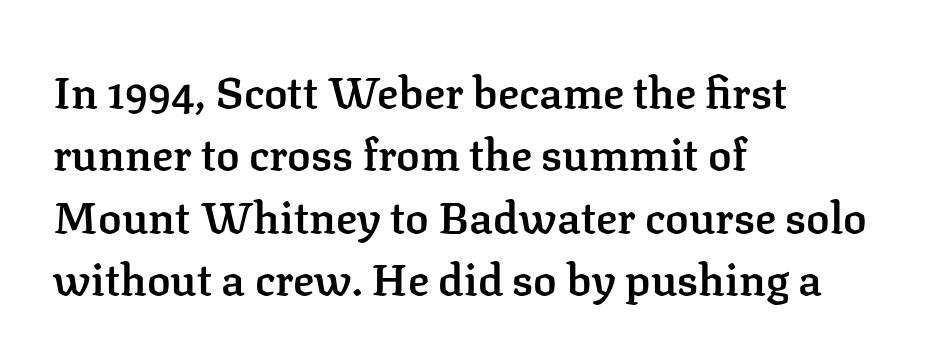
{"serif": "yes", "italic": "no", "bold": "semi", "weight": "semibold", "width": "normal", "stroke_contrast": "low", "x_height": "medium", "monospaced": "no", "underline": "no", "align": "left", "line_spacing": "normal", "line_spacing_ratio": 1.42, "letter_spacing": "normal", "letter_spacing_em": 0.0, "glyph_px": 44}
